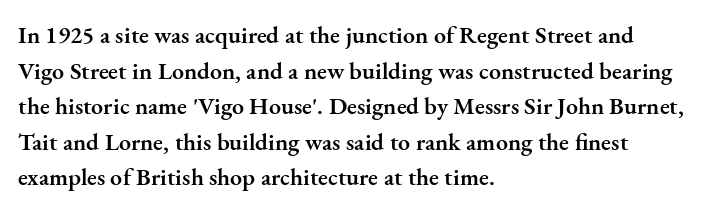
{"italic": "no", "bold": "semi", "underline": "no", "align": "left", "line_spacing": "normal", "line_spacing_ratio": 1.48, "letter_spacing": "normal", "letter_spacing_em": 0.0, "glyph_px": 24}
